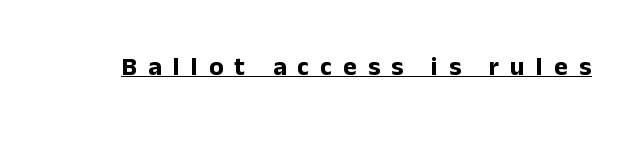
Does the weight exceed regular? Yes, all the way to bold. The tracking reads as deliberately expanded to a designer's eye. Every word sits above its own underline. Is there any slant? The stems are plumb.
